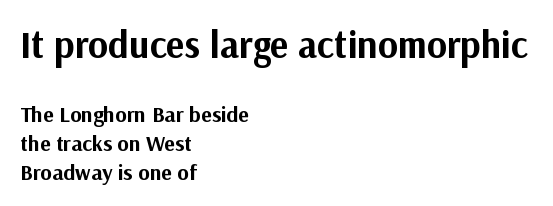
Q: Is the text bold? A: Yes.
Q: Is the text italic (slanted)? A: No, it is upright.
Q: Is the typeface a serif or a sans-serif typeface? A: Sans-serif.
Q: Is the text underlined? A: No.
Q: How is the paragraph aligned? A: Left-aligned.
Q: Is the spacing between letters normal or unusually wide? A: Normal.
Q: Is the spacing between lines tight, normal or loose? A: Normal.
Q: Which block of text is set in a larger size, the first (top) or the second (bottom)? A: The first (top) one.
Q: Width (condensed, normal, or wide)? A: Normal.
Q: Stroke contrast? A: Medium.
Q: x-height? A: Medium.
Q: Monospaced? A: No.
